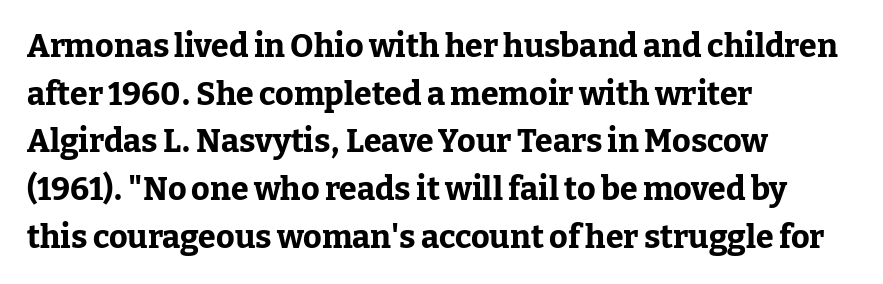
The image shows 32 px bold serif type, upright; set left-aligned, normal line spacing (1.49x), normal letter spacing, not underlined; low stroke contrast and a medium x-height.
